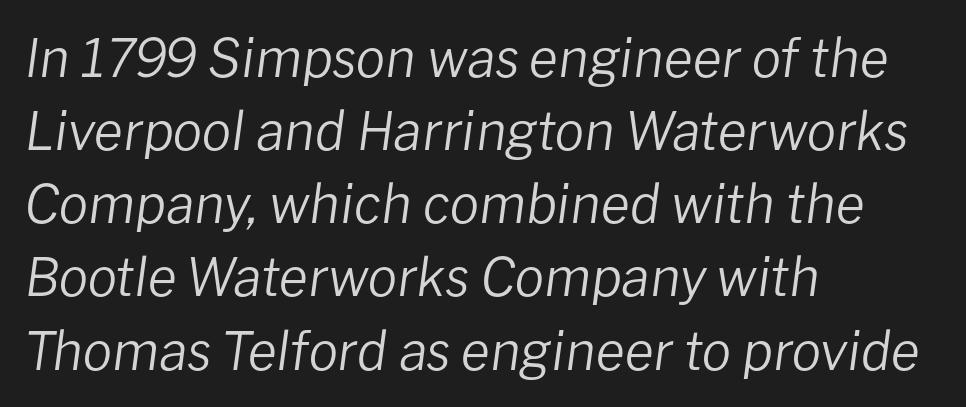
{"italic": "yes", "lean": "right", "slant_degrees": 8, "bold": "no", "weight": "regular", "width": "normal", "stroke_contrast": "low", "x_height": "medium", "monospaced": "no", "underline": "no", "align": "left", "line_spacing": "normal", "line_spacing_ratio": 1.38, "letter_spacing": "normal", "letter_spacing_em": 0.0, "glyph_px": 53}
